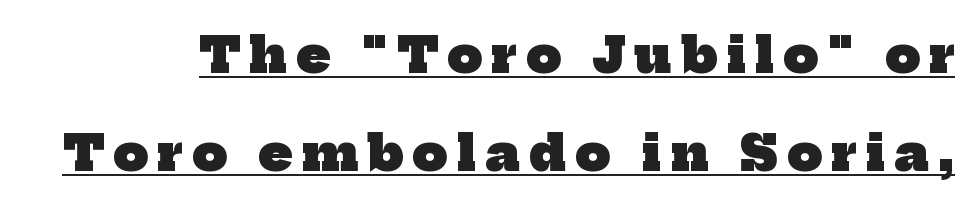
This sample trades compactness for vertical openness between lines. Character widths vary here, with narrow letters taking less room than wide ones. Caption: lettering with a line underneath. These lines carry a lot of weight — the face is fully bold. The rendering shows small feet on the letterforms — a serif design.
